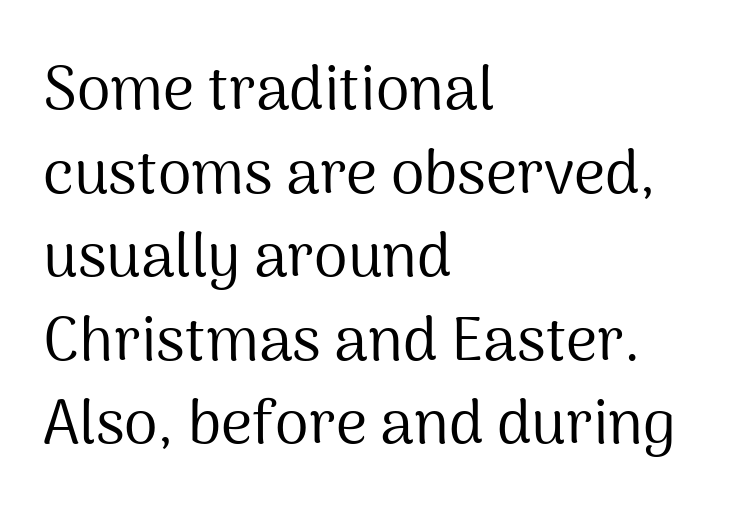
On a weight scale, this lands at 450 or below. What's the leading like? Ordinary, nothing unusual. A typesetter would call this zero additional tracking. This is sans-serif lettering, the kind often seen on screens and signage.
